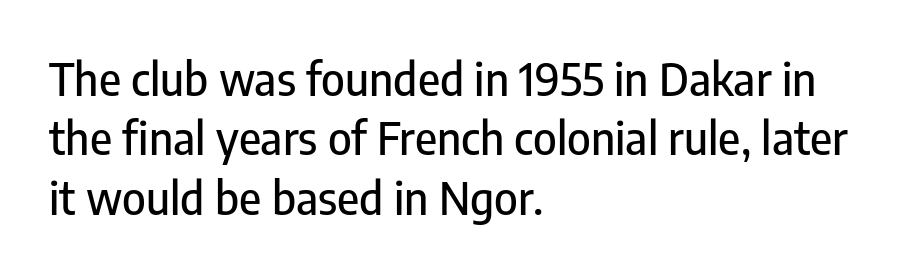
Q: Is the text italic (slanted)? A: No, it is upright.
Q: Is the typeface a serif or a sans-serif typeface? A: Sans-serif.
Q: Is the text underlined? A: No.
Q: How is the paragraph aligned? A: Left-aligned.
Q: Is the spacing between letters normal or unusually wide? A: Normal.
Q: Is the spacing between lines tight, normal or loose? A: Normal.
Q: Width (condensed, normal, or wide)? A: Condensed.
Q: Stroke contrast? A: Low.
Q: x-height? A: Medium.
Q: Monospaced? A: No.
